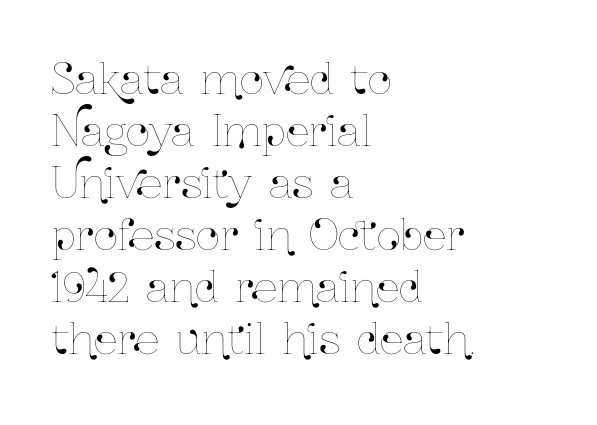
The image shows 42 px condensed type, upright; set left-aligned, line spacing 1.24x, normal letter spacing, not underlined; low stroke contrast and a medium x-height.
